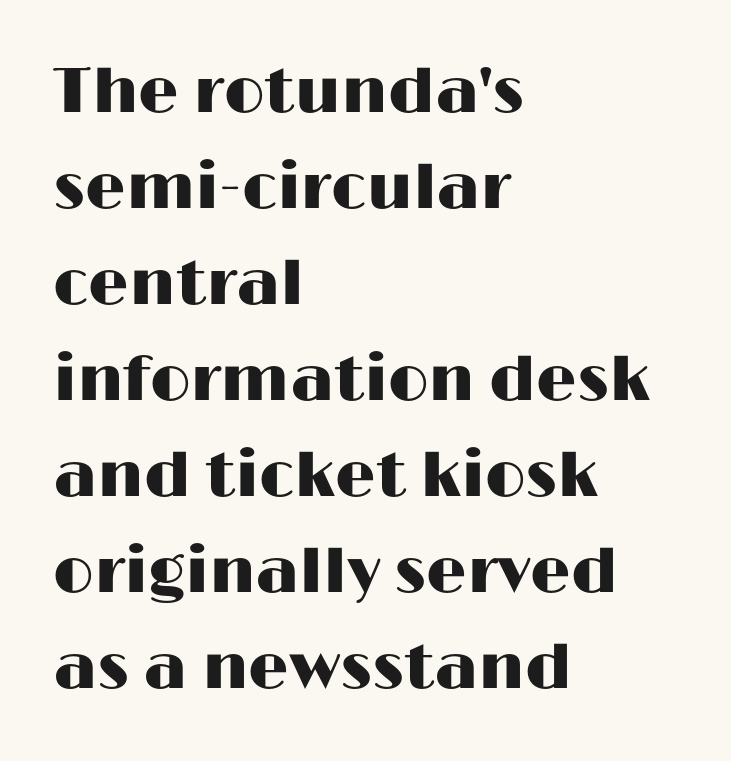
The image shows 64 px wide sans-serif type, upright; set left-aligned, normal line spacing (1.5x), normal letter spacing, not underlined; high stroke contrast and a medium x-height.
